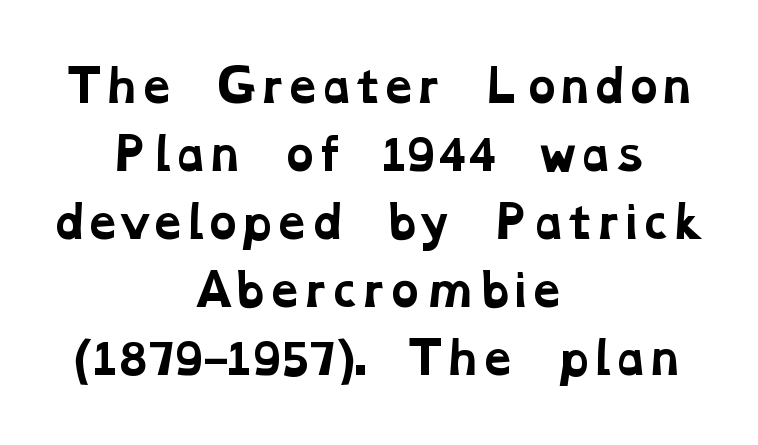
The image shows 43 px bold, wide serif type; set centered, normal line spacing (1.58x), normal letter spacing, not underlined; low stroke contrast and a medium x-height.
